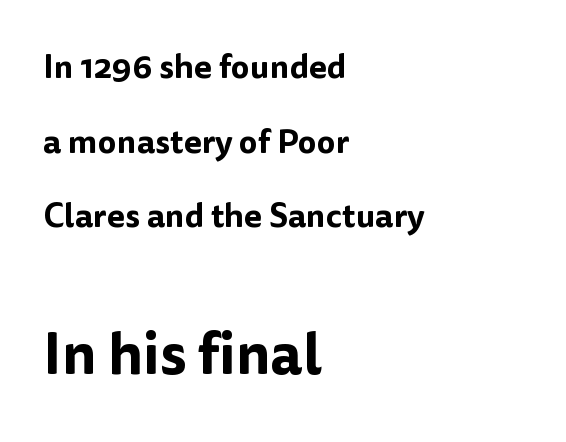
The image shows 58 px sans-serif type, upright; set left-aligned, loose line spacing (2.26x), normal letter spacing, not underlined; the second (bottom) block is 1.76x larger; low stroke contrast and a medium x-height.
